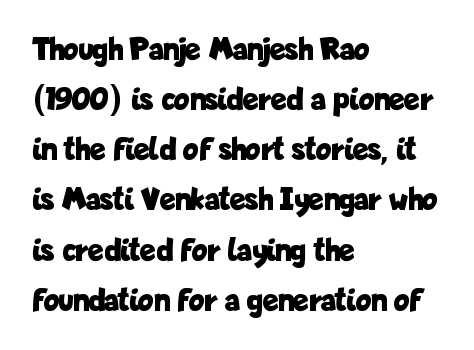
{"serif": "no", "italic": "no", "bold": "yes", "weight": "bold", "width": "condensed", "stroke_contrast": "low", "x_height": "medium", "monospaced": "no", "underline": "no", "align": "left", "line_spacing": "normal", "line_spacing_ratio": 1.52, "letter_spacing": "normal", "letter_spacing_em": 0.0, "glyph_px": 33}
